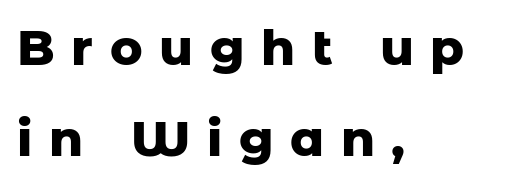
Letter spacing: wide. Do the characters align in a grid? No, the font is proportional. Notice how the passage keeps a crisp vertical edge on the left only. What weight is shown? A full bold with thick strokes. Lines of text with bare space underneath. Every stem runs plumb, perpendicular to the baseline.
